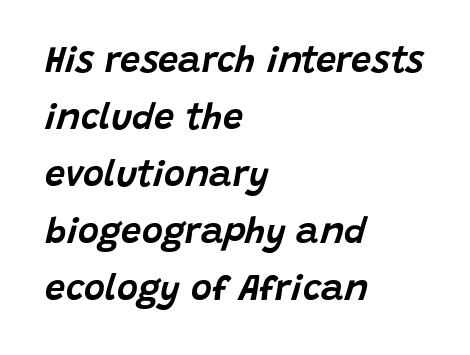
Q: Is the text italic (slanted)? A: Yes, it leans right by about 15 degrees.
Q: Is the text underlined? A: No.
Q: How is the paragraph aligned? A: Left-aligned.
Q: Is the spacing between letters normal or unusually wide? A: Normal.
Q: Is the spacing between lines tight, normal or loose? A: Normal.
Q: Width (condensed, normal, or wide)? A: Normal.
Q: Stroke contrast? A: Low.
Q: x-height? A: Large.
Q: Monospaced? A: No.
